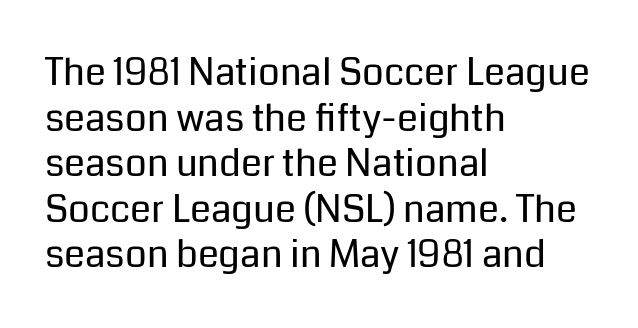
Q: Is the text bold? A: No.
Q: Is the text italic (slanted)? A: No, it is upright.
Q: Is the typeface a serif or a sans-serif typeface? A: Sans-serif.
Q: Is the text underlined? A: No.
Q: How is the paragraph aligned? A: Left-aligned.
Q: Is the spacing between letters normal or unusually wide? A: Normal.
Q: Width (condensed, normal, or wide)? A: Normal.
Q: Stroke contrast? A: Low.
Q: x-height? A: Medium.
Q: Monospaced? A: No.
